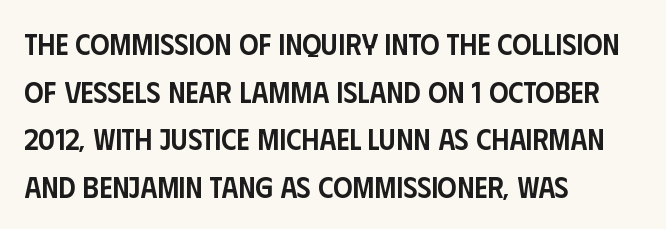
Q: Is the text bold? A: Semi-bold.
Q: Is the text italic (slanted)? A: No, it is upright.
Q: Is the typeface a serif or a sans-serif typeface? A: Sans-serif.
Q: Is the text underlined? A: No.
Q: How is the paragraph aligned? A: Left-aligned.
Q: Is the spacing between letters normal or unusually wide? A: Normal.
Q: Is the spacing between lines tight, normal or loose? A: Normal.
Q: Width (condensed, normal, or wide)? A: Condensed.
Q: Stroke contrast? A: Low.
Q: x-height? A: Large.
Q: Monospaced? A: No.
